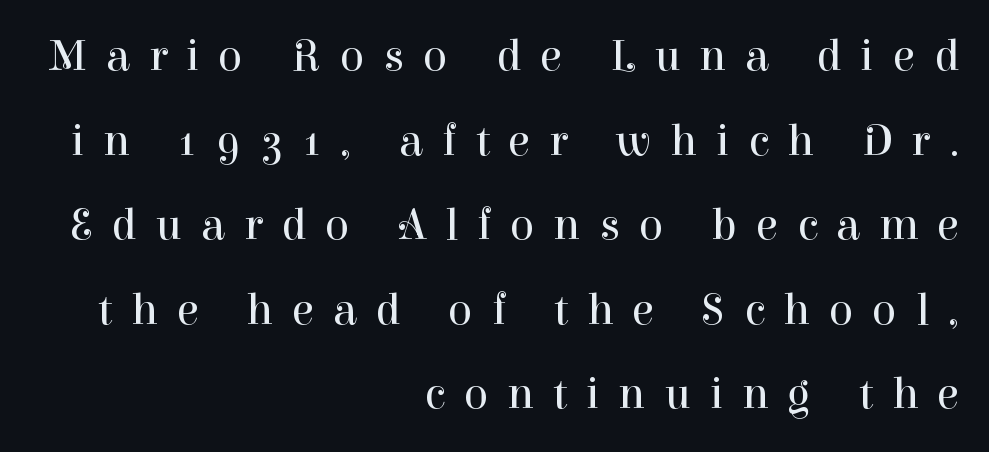
The image shows 45 px regular-weight serif type, upright; set right-aligned, line spacing 1.88x, unusually wide letter spacing (+0.42 em), not underlined; high stroke contrast and a medium x-height.
